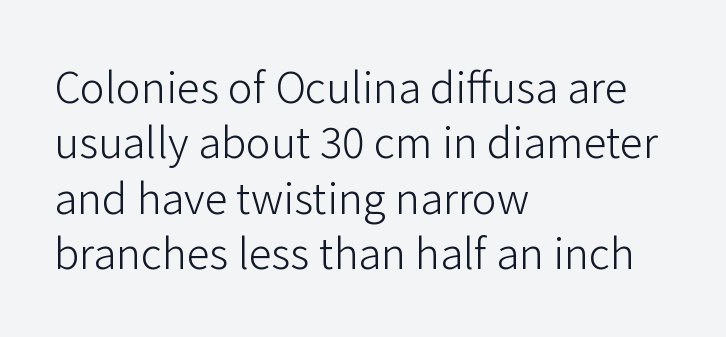
The image shows 42 px light sans-serif type, upright; set left-aligned, normal line spacing (1.32x), normal letter spacing, not underlined; low stroke contrast and a medium x-height.
